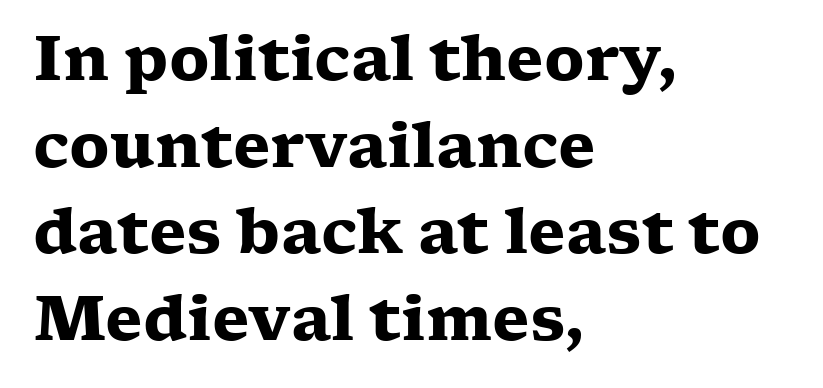
{"serif": "yes", "italic": "no", "bold": "yes", "weight": "heavy", "width": "wide", "stroke_contrast": "low", "x_height": "medium", "monospaced": "no", "underline": "no", "align": "left", "line_spacing": "normal", "line_spacing_ratio": 1.42, "letter_spacing": "normal", "letter_spacing_em": 0.0, "glyph_px": 61}
